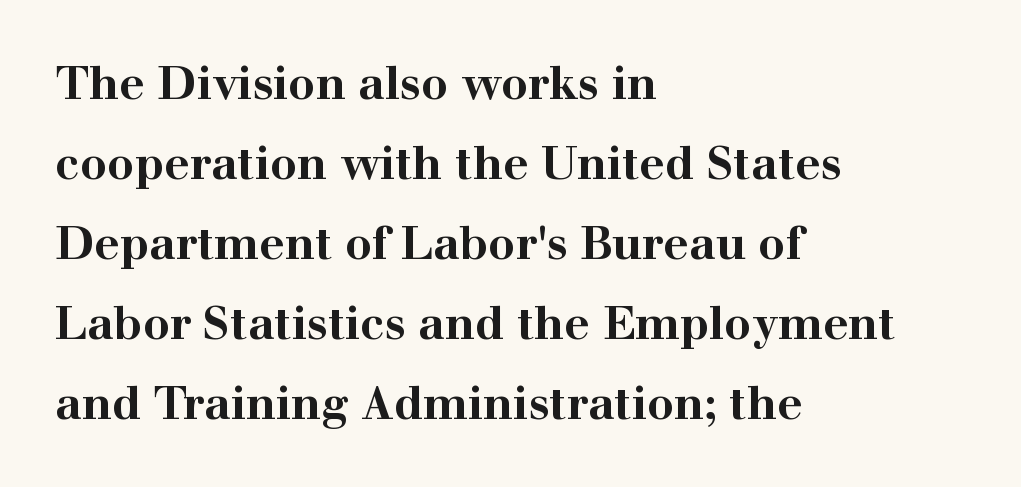
The compositor pushed each line to the left boundary. Serifs: yes, visible at the terminals of the letterforms. How are the letters spaced? Ordinarily, with no added tracking. Letters rest on an invisible, unmarked baseline. The typography opts for an upright posture over an oblique one.
